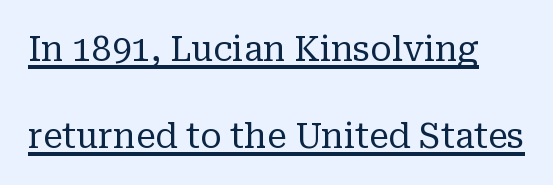
Q: Is the text bold? A: No.
Q: Is the text italic (slanted)? A: No, it is upright.
Q: Is the typeface a serif or a sans-serif typeface? A: Serif.
Q: Is the text underlined? A: Yes.
Q: Is the spacing between letters normal or unusually wide? A: Normal.
Q: Is the spacing between lines tight, normal or loose? A: Loose.
Q: Width (condensed, normal, or wide)? A: Normal.
Q: Stroke contrast? A: Low.
Q: x-height? A: Medium.
Q: Monospaced? A: No.
